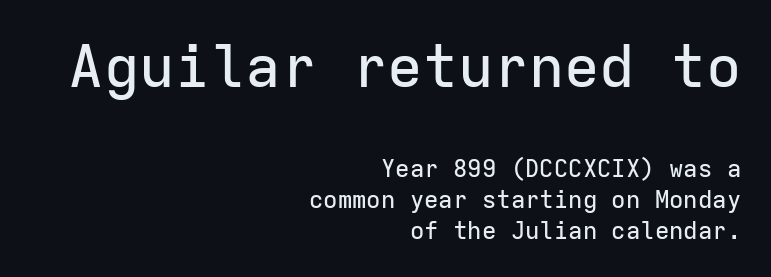
Check the space under the baseline: it is left empty. If you drew a line through each stem, it would be perfectly vertical. Type size steps down from the first block to the second. The passage shown has conventional tracking throughout. One glance says typical: line gaps are just what's usual.
